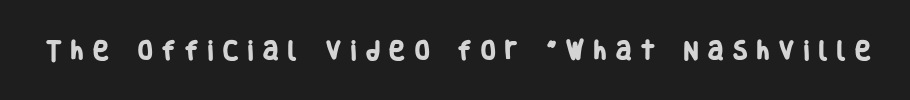
Q: Is the text bold? A: Yes.
Q: Is the text underlined? A: No.
Q: Is the spacing between letters normal or unusually wide? A: Unusually wide.
